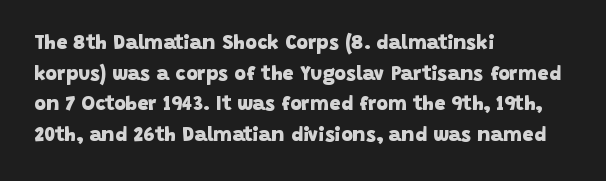
Q: Is the text bold? A: Yes.
Q: Is the text underlined? A: No.
Q: How is the paragraph aligned? A: Left-aligned.
Q: Is the spacing between letters normal or unusually wide? A: Normal.
Q: Is the spacing between lines tight, normal or loose? A: Normal.
